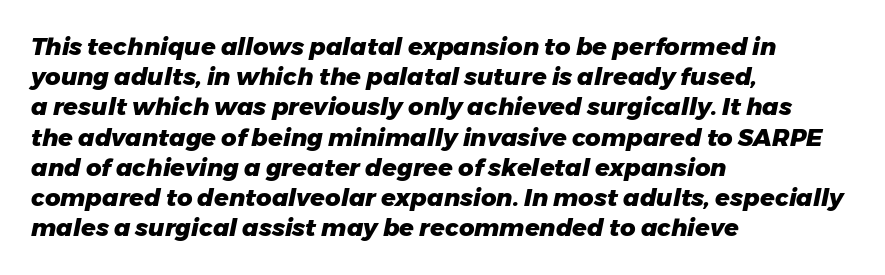
{"italic": "yes", "lean": "right", "slant_degrees": 11, "bold": "yes", "underline": "no", "align": "left", "line_spacing": "normal", "line_spacing_ratio": 1.26, "letter_spacing": "normal", "letter_spacing_em": 0.0, "glyph_px": 24}
